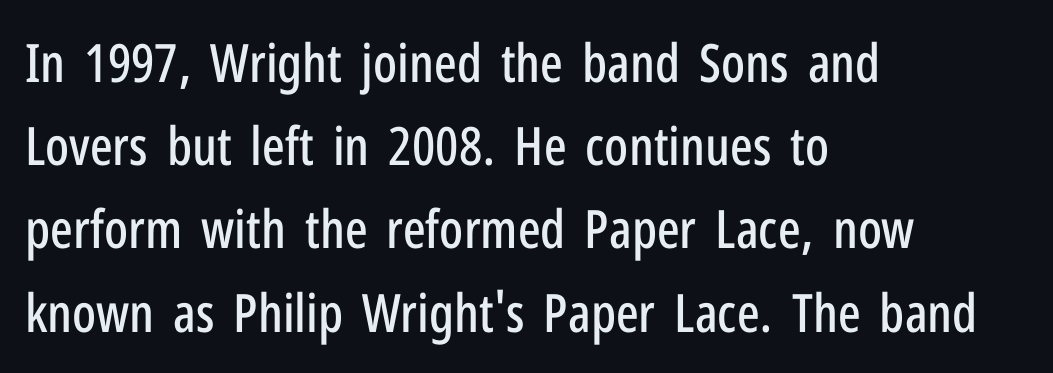
The text was rendered using a sans face with plain stroke endings. Reading down the column, the eye jumps a familiar distance to each next line. One-word summary of the alignment: left. Think of a printed novel: that variable character pitch is what you see here. Check the space under the baseline: it is left empty. The type is set solid horizontally, with unmodified tracking.
